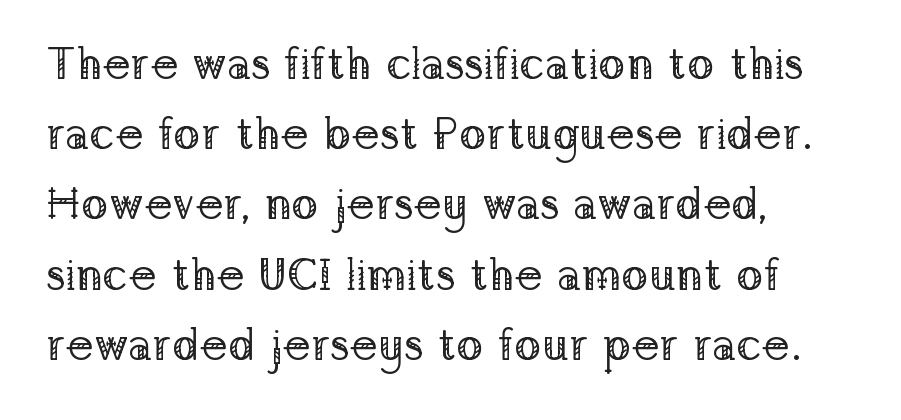
The image shows 45 px regular-weight serif type, upright; set left-aligned, normal line spacing (1.56x), normal letter spacing, not underlined; low stroke contrast and a medium x-height.
